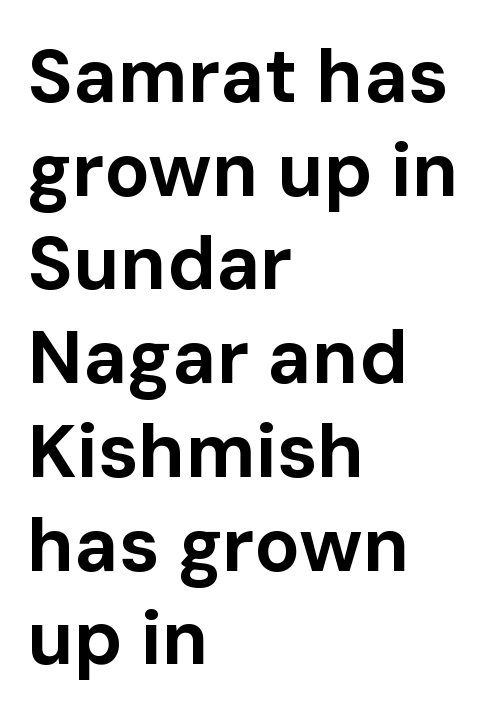
In terms of letterspacing, this is plain default setting. The space directly below the letters is spotless. Rows of type keep a routine distance in the vertical direction. The face used here is proportionally spaced, like ordinary book or web type. Serif or sans? Sans — the stroke terminals are bare.
